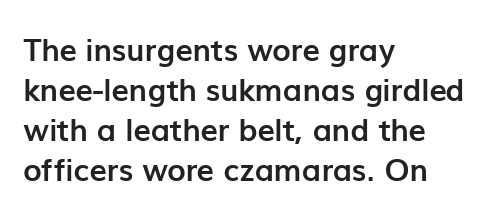
Q: Is the text bold? A: Yes.
Q: Is the text italic (slanted)? A: No, it is upright.
Q: Is the typeface a serif or a sans-serif typeface? A: Sans-serif.
Q: Is the text underlined? A: No.
Q: How is the paragraph aligned? A: Left-aligned.
Q: Is the spacing between letters normal or unusually wide? A: Normal.
Q: Is the spacing between lines tight, normal or loose? A: Normal.
Q: Width (condensed, normal, or wide)? A: Normal.
Q: Stroke contrast? A: Low.
Q: x-height? A: Medium.
Q: Monospaced? A: No.
